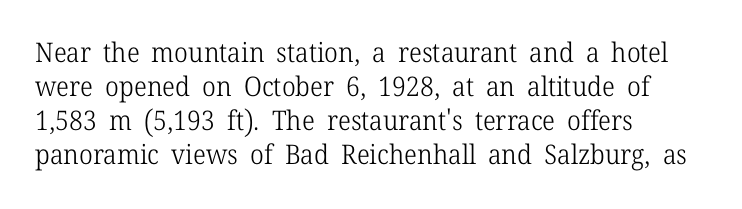
Vertically, the passage feels balanced, rows spaced as you'd expect. The strip under each line holds only bare page. Weight: in the light-to-regular range. Glyph-to-glyph distance matches everyday printed text.
